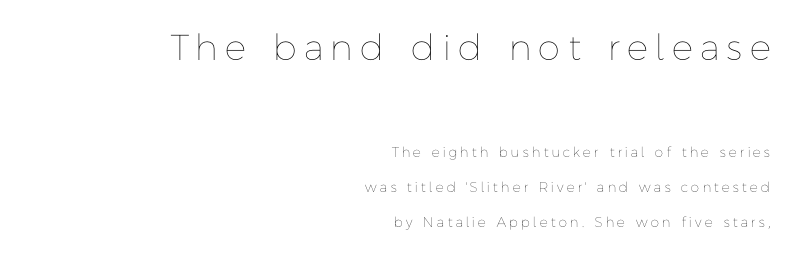
Q: Is the text bold? A: No.
Q: Is the text italic (slanted)? A: No, it is upright.
Q: Is the text underlined? A: No.
Q: How is the paragraph aligned? A: Right-aligned.
Q: Is the spacing between letters normal or unusually wide? A: Unusually wide.
Q: Is the spacing between lines tight, normal or loose? A: Loose.
Q: Which block of text is set in a larger size, the first (top) or the second (bottom)? A: The first (top) one.
Q: Width (condensed, normal, or wide)? A: Normal.
Q: Stroke contrast? A: Low.
Q: x-height? A: Medium.
Q: Monospaced? A: No.
